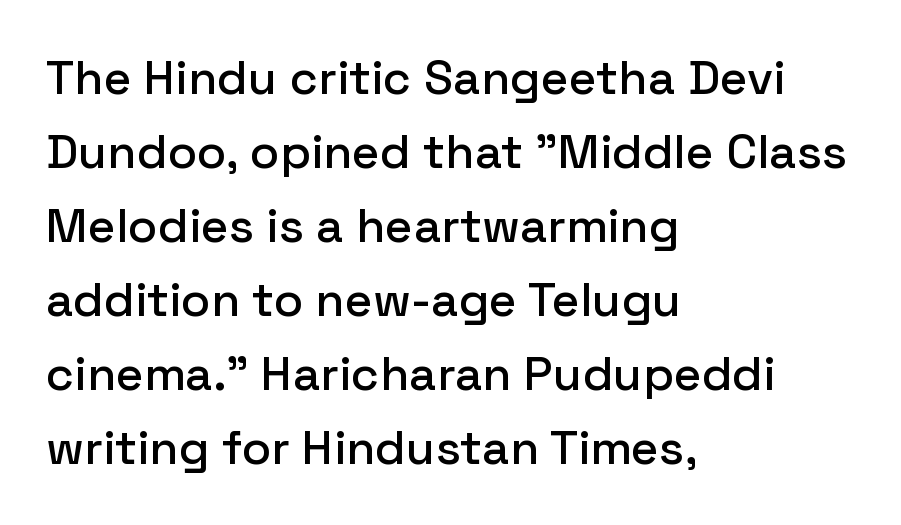
Tracking value appears to be zero — textbook default spacing. The face used here is proportionally spaced, like ordinary book or web type. The text block is weighted toward the left margin, trailing off unevenly rightward. How would I describe the line gaps? Plain and ordinary.
